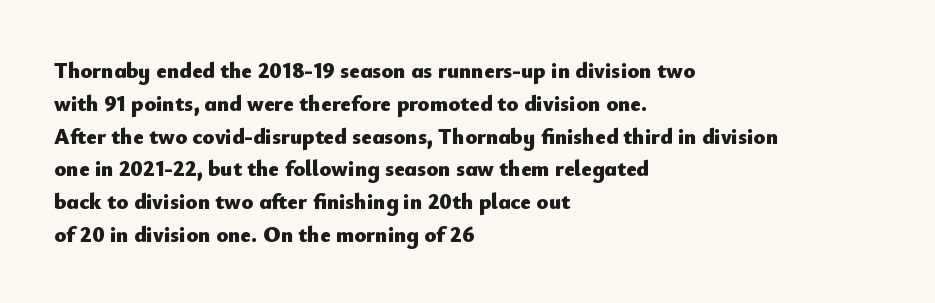
Q: Is the text bold? A: Yes.
Q: Is the text italic (slanted)? A: No, it is upright.
Q: Is the text underlined? A: No.
Q: How is the paragraph aligned? A: Left-aligned.
Q: Is the spacing between letters normal or unusually wide? A: Normal.
Q: Is the spacing between lines tight, normal or loose? A: Normal.
